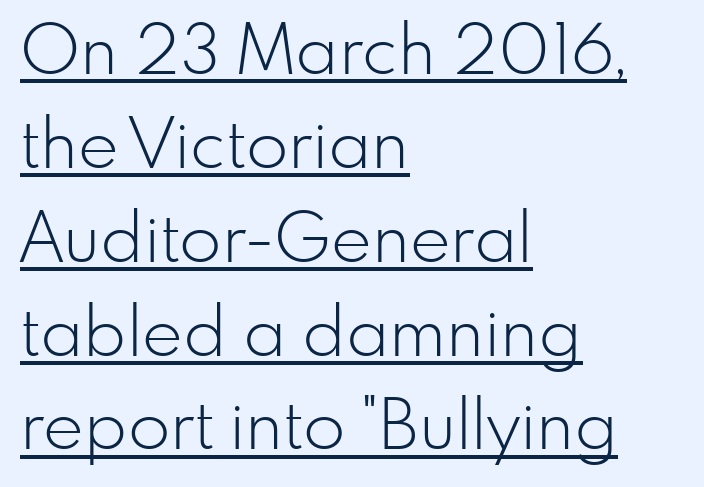
The image shows 69 px light sans-serif type, upright; set left-aligned, normal line spacing (1.36x), normal letter spacing, underlined; low stroke contrast and a small x-height.
